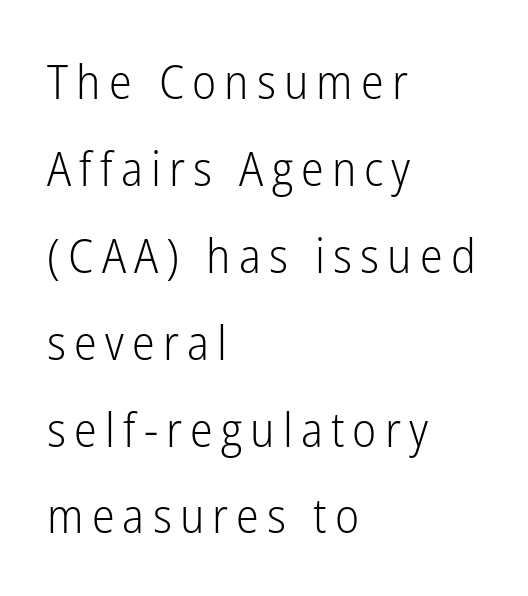
{"serif": "no", "italic": "no", "bold": "no", "weight": "light", "width": "condensed", "stroke_contrast": "low", "x_height": "medium", "monospaced": "no", "underline": "no", "align": "left", "line_spacing_ratio": 1.81, "glyph_px": 48}
